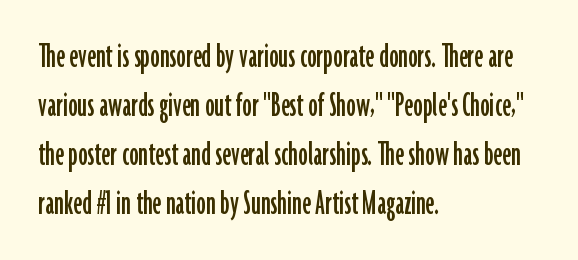
Q: Is the text italic (slanted)? A: No, it is upright.
Q: Is the typeface a serif or a sans-serif typeface? A: Sans-serif.
Q: Is the text underlined? A: No.
Q: How is the paragraph aligned? A: Left-aligned.
Q: Is the spacing between letters normal or unusually wide? A: Normal.
Q: Is the spacing between lines tight, normal or loose? A: Normal.
Q: Width (condensed, normal, or wide)? A: Condensed.
Q: Stroke contrast? A: Low.
Q: x-height? A: Medium.
Q: Monospaced? A: No.
